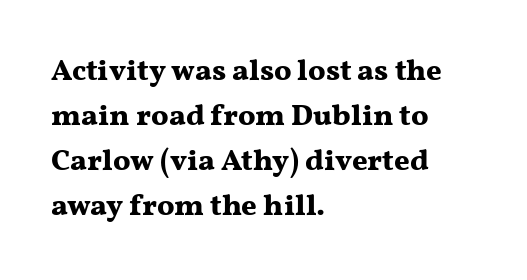
The image shows 30 px bold, wide serif type, upright; set left-aligned, normal line spacing (1.5x), normal letter spacing, not underlined; medium stroke contrast and a medium x-height.
